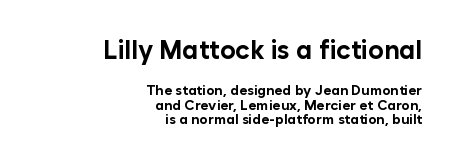
The words here are not underlined. On the weight axis this lands at bold, roughly 700. You could call the tracking neutral — neither tight nor loose. Honestly, the rows look squashed on top of each other. Where is the straight margin? On the right.
